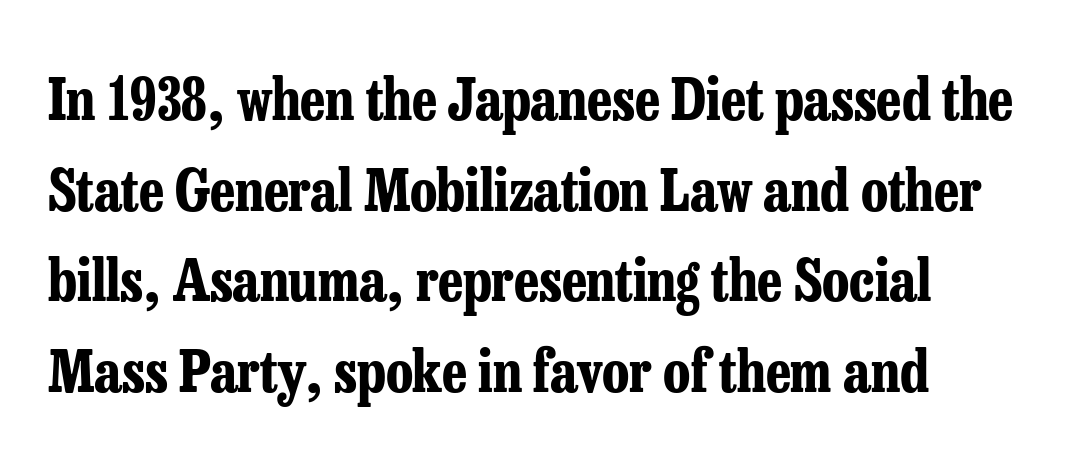
Q: Is the text bold? A: Yes.
Q: Is the text italic (slanted)? A: No, it is upright.
Q: Is the typeface a serif or a sans-serif typeface? A: Serif.
Q: Is the text underlined? A: No.
Q: Is the spacing between letters normal or unusually wide? A: Normal.
Q: Is the spacing between lines tight, normal or loose? A: Normal.
Q: Width (condensed, normal, or wide)? A: Condensed.
Q: Stroke contrast? A: Low.
Q: x-height? A: Medium.
Q: Monospaced? A: No.
